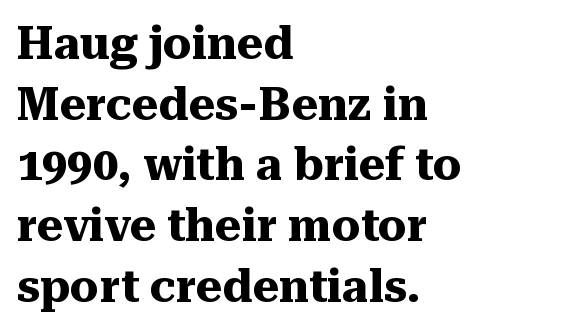
{"serif": "yes", "italic": "no", "bold": "yes", "weight": "heavy", "width": "normal", "stroke_contrast": "medium", "x_height": "medium", "monospaced": "no", "underline": "no", "align": "left", "line_spacing": "normal", "line_spacing_ratio": 1.35, "letter_spacing": "normal", "letter_spacing_em": 0.0, "glyph_px": 45}
